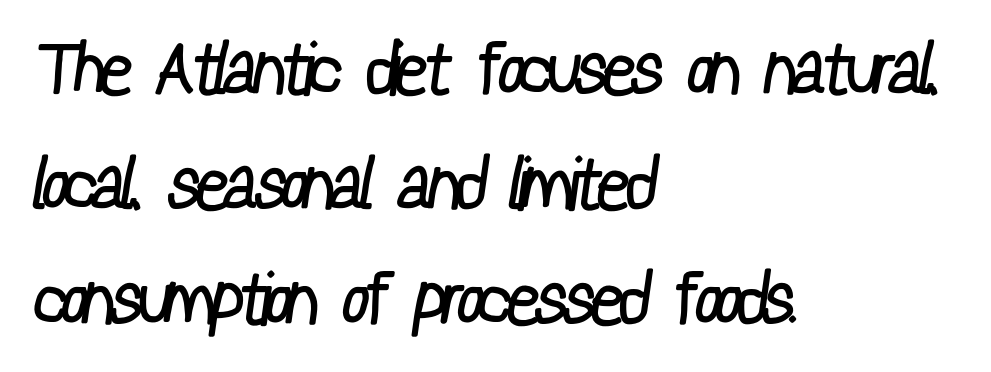
In terms of letterform style, serifs are entirely absent. Anything drawn beneath the words? Only blank space. These lines sit exactly where default settings would place them. Proportional: the letters do not fall into vertical columns.
